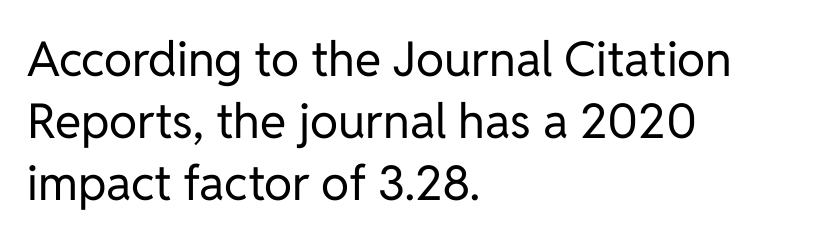
Posture: upright roman. These lines are rendered in a variable-pitch font. The passage shown has conventional tracking throughout. The typeface has the unassuming heft of standard copy or less. Which margin do the lines hug? The left one — the right edge is uneven.
